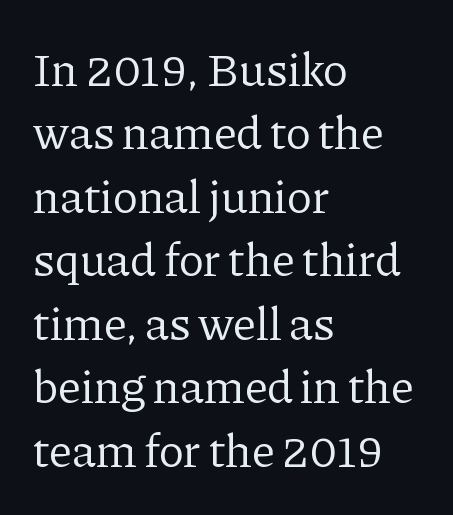
The image shows 47 px regular-weight serif type, upright; set left-aligned, normal line spacing (1.35x), normal letter spacing, not underlined; low stroke contrast and a medium x-height.
